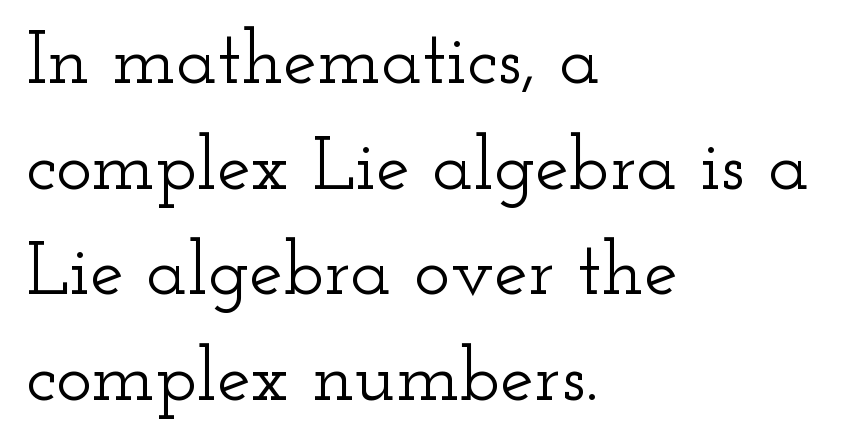
Q: Is the text italic (slanted)? A: No, it is upright.
Q: Is the typeface a serif or a sans-serif typeface? A: Serif.
Q: Is the text underlined? A: No.
Q: How is the paragraph aligned? A: Left-aligned.
Q: Is the spacing between letters normal or unusually wide? A: Normal.
Q: Is the spacing between lines tight, normal or loose? A: Normal.
Q: Width (condensed, normal, or wide)? A: Wide.
Q: Stroke contrast? A: Low.
Q: x-height? A: Small.
Q: Monospaced? A: No.
